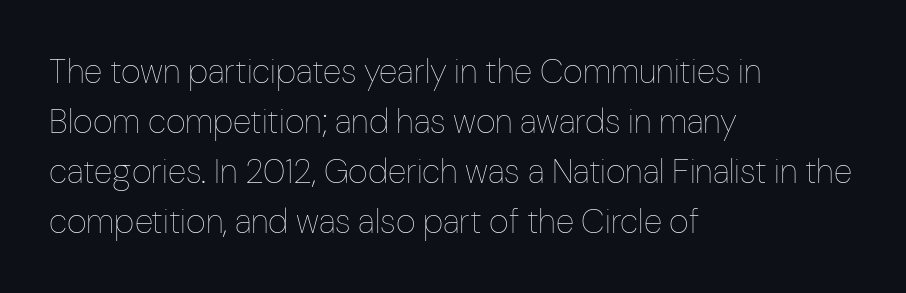
Q: Is the text bold? A: No.
Q: Is the text italic (slanted)? A: No, it is upright.
Q: Is the text underlined? A: No.
Q: How is the paragraph aligned? A: Left-aligned.
Q: Is the spacing between letters normal or unusually wide? A: Normal.
Q: Is the spacing between lines tight, normal or loose? A: Normal.
Q: Width (condensed, normal, or wide)? A: Condensed.
Q: Stroke contrast? A: Low.
Q: x-height? A: Medium.
Q: Monospaced? A: No.
